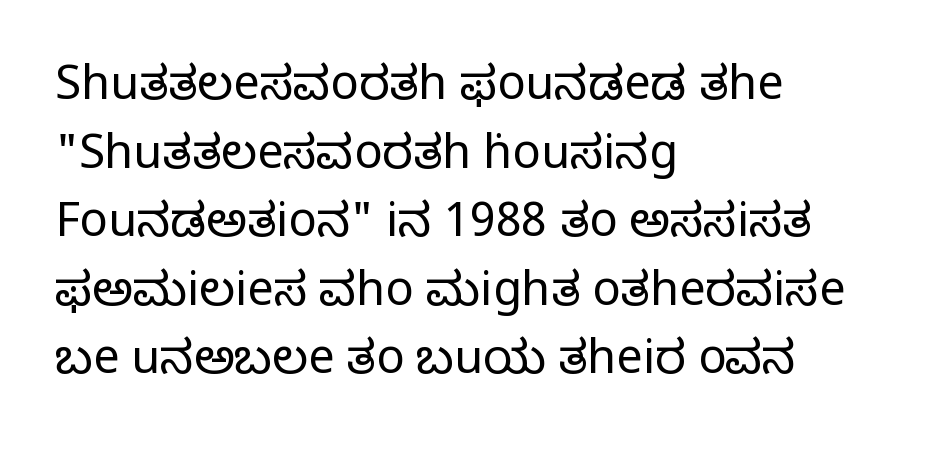
The image shows 47 px regular-weight serif type, upright; set left-aligned, normal line spacing (1.46x), normal letter spacing, not underlined; low stroke contrast and a large x-height.
